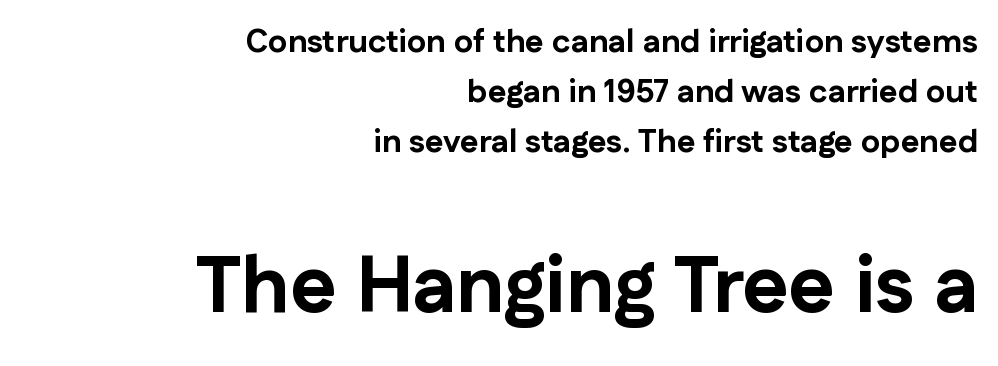
{"serif": "no", "italic": "no", "bold": "yes", "weight": "bold", "width": "normal", "stroke_contrast": "low", "x_height": "medium", "monospaced": "no", "underline": "no", "align": "right", "line_spacing": "normal", "line_spacing_ratio": 1.56, "letter_spacing": "normal", "letter_spacing_em": 0.0, "larger_block": "second", "size_ratio": 2.47, "glyph_px": 79}
